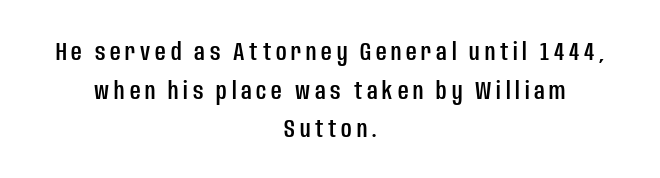
This rendering uses center alignment, leaving both contours irregular but symmetric. Bare-footed words on every line. The space between consecutive lines is moderate. Quick note: not italic, upright.
